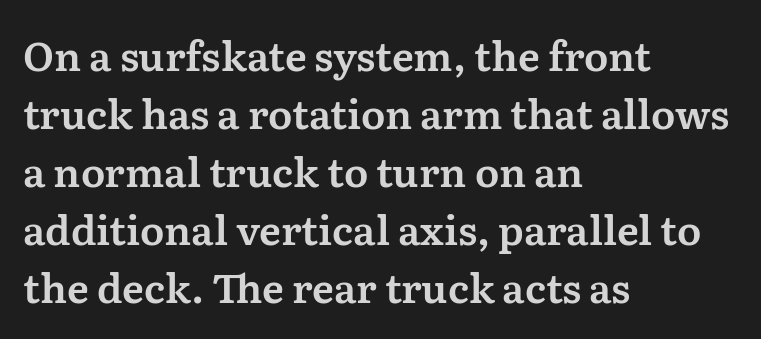
The image shows 40 px serif type, upright; set left-aligned, normal line spacing (1.45x), normal letter spacing, not underlined; medium stroke contrast and a medium x-height.
